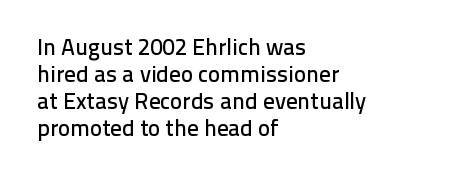
The image shows 23 px text type, upright; set left-aligned, line spacing 1.17x, normal letter spacing, not underlined.
